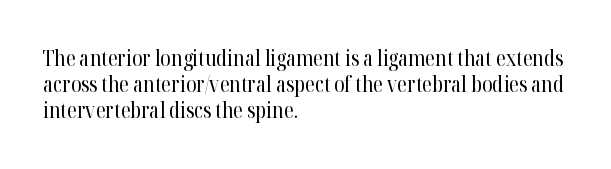
Q: Is the text bold? A: No.
Q: Is the text italic (slanted)? A: No, it is upright.
Q: Is the text underlined? A: No.
Q: How is the paragraph aligned? A: Left-aligned.
Q: Is the spacing between letters normal or unusually wide? A: Normal.
